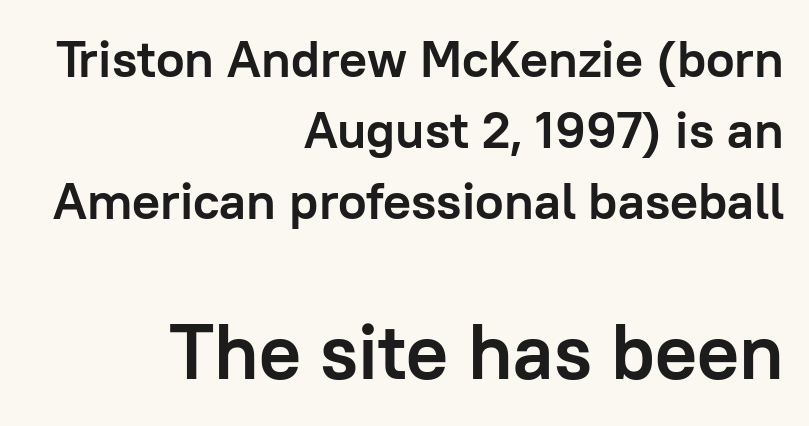
Nothing unusual about the tracking: characters are spaced as the font intends. Stroke thickness is high; the sample reads as a true bold. Evenly set lines give the paragraph a standard silhouette. This is sans-serif lettering, the kind often seen on screens and signage.
